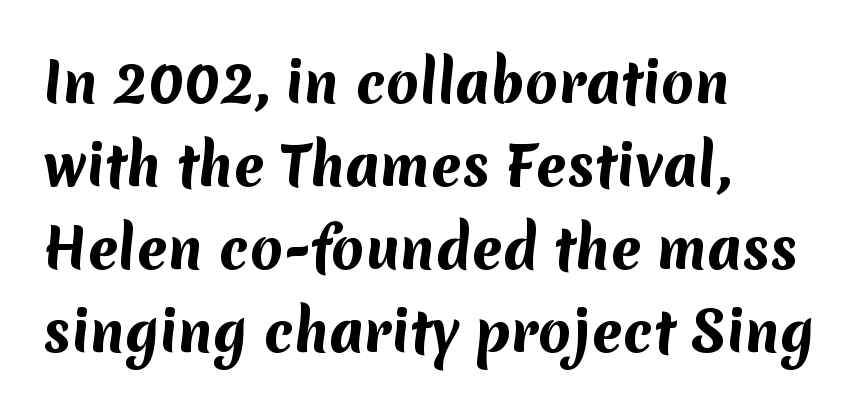
Q: Is the text bold? A: Yes.
Q: Is the typeface a serif or a sans-serif typeface? A: Sans-serif.
Q: Is the text underlined? A: No.
Q: How is the paragraph aligned? A: Left-aligned.
Q: Is the spacing between letters normal or unusually wide? A: Normal.
Q: Is the spacing between lines tight, normal or loose? A: Normal.
Q: Width (condensed, normal, or wide)? A: Normal.
Q: Stroke contrast? A: Medium.
Q: x-height? A: Medium.
Q: Monospaced? A: No.
